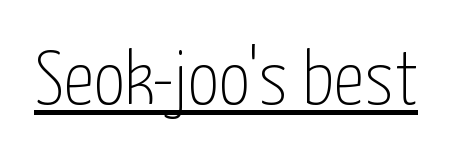
The image shows 77 px thin, condensed sans-serif type, upright; set normal letter spacing, underlined; low stroke contrast and a medium x-height.
